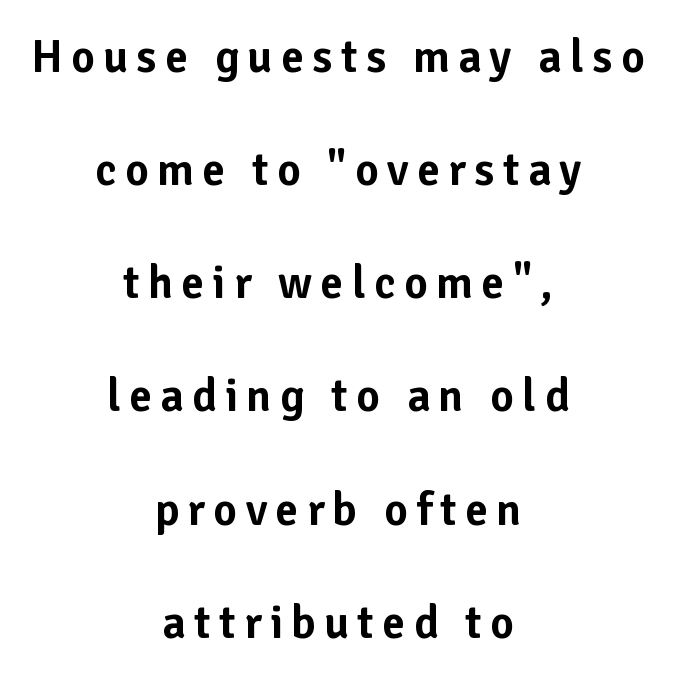
Grotesque or geometric, the face here clearly has no serifs. A great deal of white space separates one row of letters from the next. Every row of glyphs is offset so its center matches the block's center. This sample uses an upright cut, with every glyph sitting square on the baseline. Varying glyph widths throughout — classic text-font behaviour. The passage shown is not underscored anywhere.
